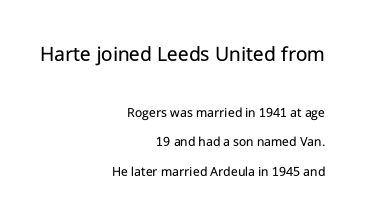
Which margin do the lines hug? The right one — the left edge is uneven. A typesetter would call this zero additional tracking. Regarding leading, the lines here are spaced well apart. Nope, not italic — everything's standing straight. Anything drawn beneath the words? Only blank space.
